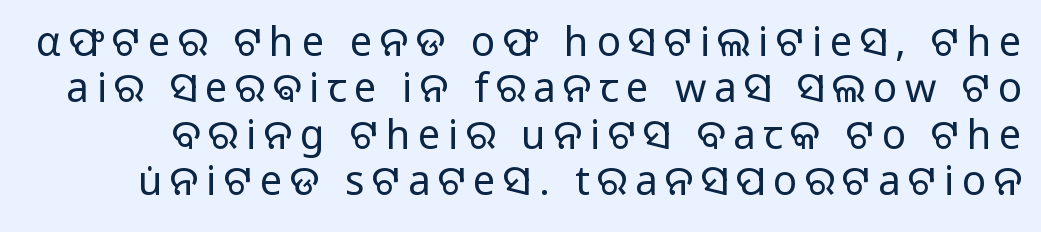
Q: Is the text bold? A: No.
Q: Is the text italic (slanted)? A: No, it is upright.
Q: Is the typeface a serif or a sans-serif typeface? A: Sans-serif.
Q: Is the text underlined? A: No.
Q: Width (condensed, normal, or wide)? A: Normal.
Q: Stroke contrast? A: Low.
Q: x-height? A: Medium.
Q: Monospaced? A: No.
